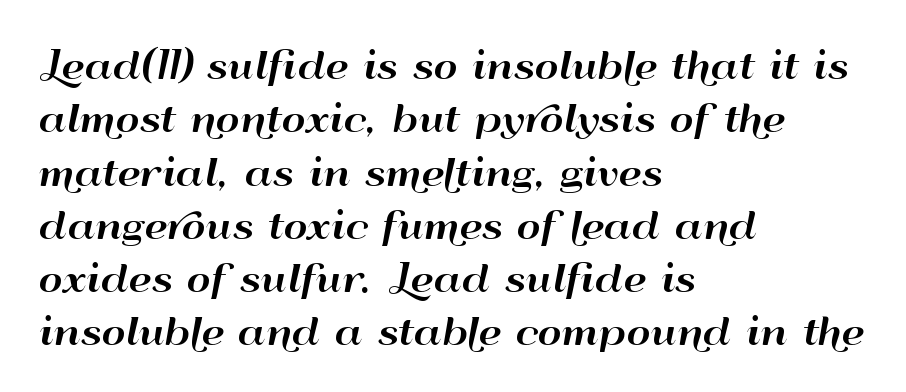
The image shows 37 px wide sans-serif type; set left-aligned, normal line spacing (1.44x), normal letter spacing, not underlined; high stroke contrast and a small x-height.
